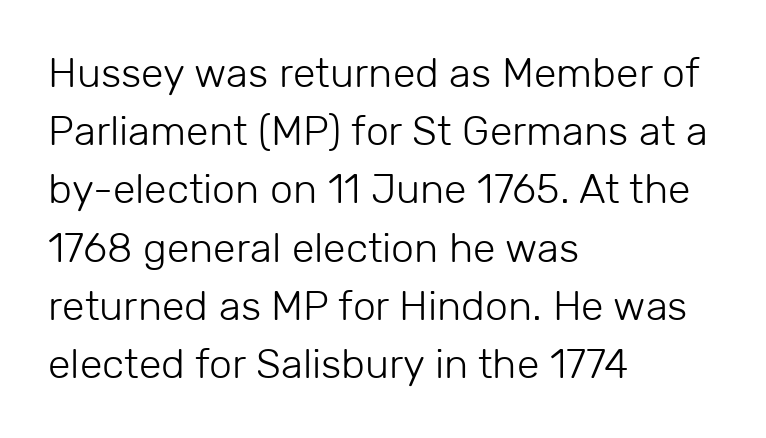
{"serif": "no", "italic": "no", "bold": "no", "weight": "light", "width": "normal", "stroke_contrast": "low", "x_height": "medium", "monospaced": "no", "underline": "no", "align": "left", "line_spacing": "normal", "line_spacing_ratio": 1.42, "letter_spacing": "normal", "letter_spacing_em": 0.0, "glyph_px": 41}
